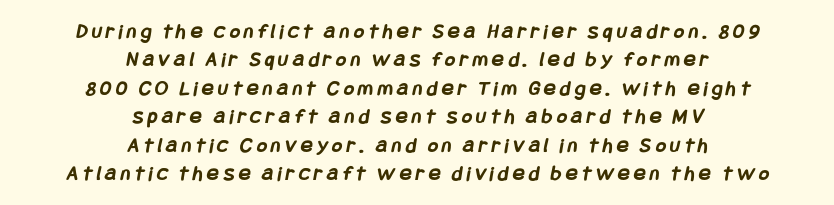
The specimen omits any rule beneath the text block's lines. Which margin do the lines hug? Neither — every line sits in the middle. Does extra space separate the letters? Yes, quite a lot of it. Students, observe: this is what conventionally led text looks like. Strong, thick strokes mark this as bold type.
